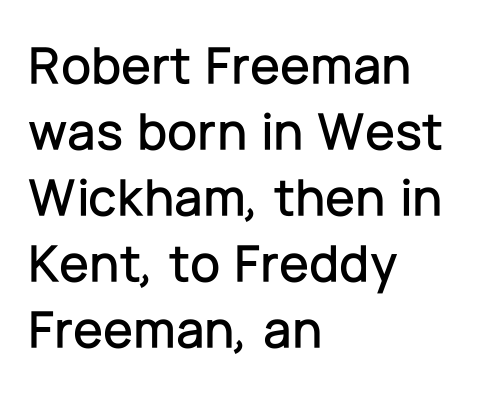
Q: Is the text italic (slanted)? A: No, it is upright.
Q: Is the typeface a serif or a sans-serif typeface? A: Sans-serif.
Q: Is the text underlined? A: No.
Q: How is the paragraph aligned? A: Left-aligned.
Q: Is the spacing between letters normal or unusually wide? A: Normal.
Q: Width (condensed, normal, or wide)? A: Normal.
Q: Stroke contrast? A: Low.
Q: x-height? A: Medium.
Q: Monospaced? A: No.
